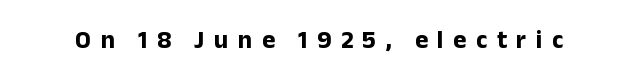
Q: Is the text bold? A: Yes.
Q: Is the text italic (slanted)? A: No, it is upright.
Q: Is the text underlined? A: No.
Q: Is the spacing between letters normal or unusually wide? A: Unusually wide.
